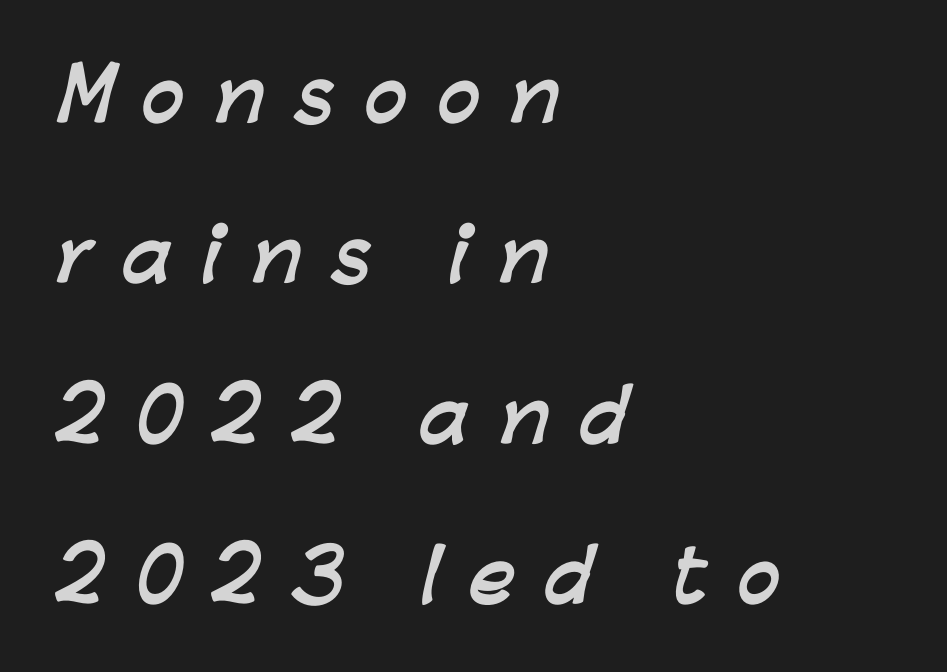
Layout note: lines flush left. Underlining? Definitely not there. This block would shrink considerably if given ordinary leading; it's expanded now. Unlike a traditional serif, this face leaves its strokes unadorned.
